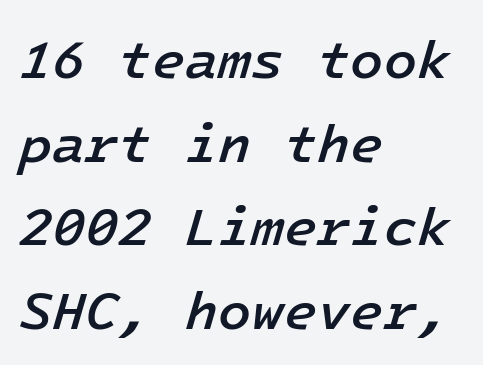
{"italic": "yes", "lean": "right", "slant_degrees": 16, "bold": "semi", "weight": "semibold", "width": "normal", "stroke_contrast": "low", "x_height": "medium", "underline": "no", "align": "left", "line_spacing": "normal", "line_spacing_ratio": 1.55, "letter_spacing": "normal", "letter_spacing_em": 0.0, "glyph_px": 54}
